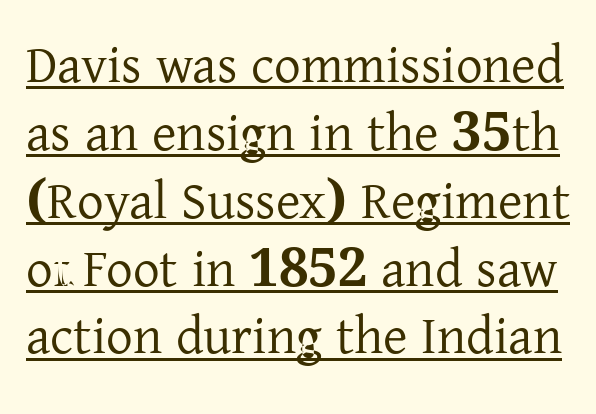
Q: Is the text italic (slanted)? A: No, it is upright.
Q: Is the typeface a serif or a sans-serif typeface? A: Serif.
Q: Is the text underlined? A: Yes.
Q: Is the spacing between letters normal or unusually wide? A: Normal.
Q: Is the spacing between lines tight, normal or loose? A: Normal.
Q: Width (condensed, normal, or wide)? A: Normal.
Q: Stroke contrast? A: Low.
Q: x-height? A: Medium.
Q: Monospaced? A: No.
